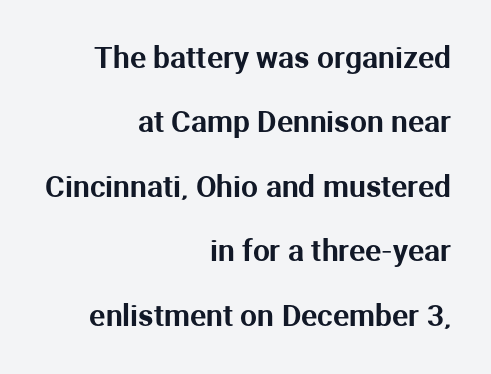
{"serif": "no", "italic": "no", "width": "normal", "stroke_contrast": "medium", "x_height": "medium", "monospaced": "no", "underline": "no", "align": "right", "line_spacing": "loose", "line_spacing_ratio": 2.15, "letter_spacing": "normal", "letter_spacing_em": 0.0, "glyph_px": 30}
